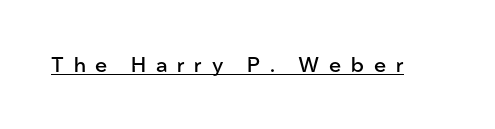
{"italic": "no", "bold": "semi", "underline": "yes", "letter_spacing": "wide", "letter_spacing_em": 0.49, "glyph_px": 20}
